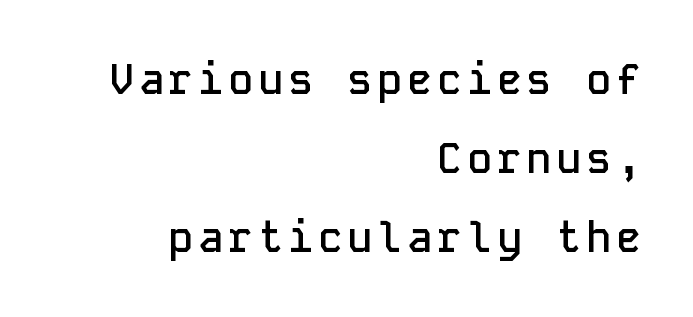
The zone under the glyphs is completely vacant. The face used here is a sans, in the tradition of grotesques and geometrics. Looks like terminal output: every glyph gets an equal slot. Posture: straight, roman, zero tilt.
